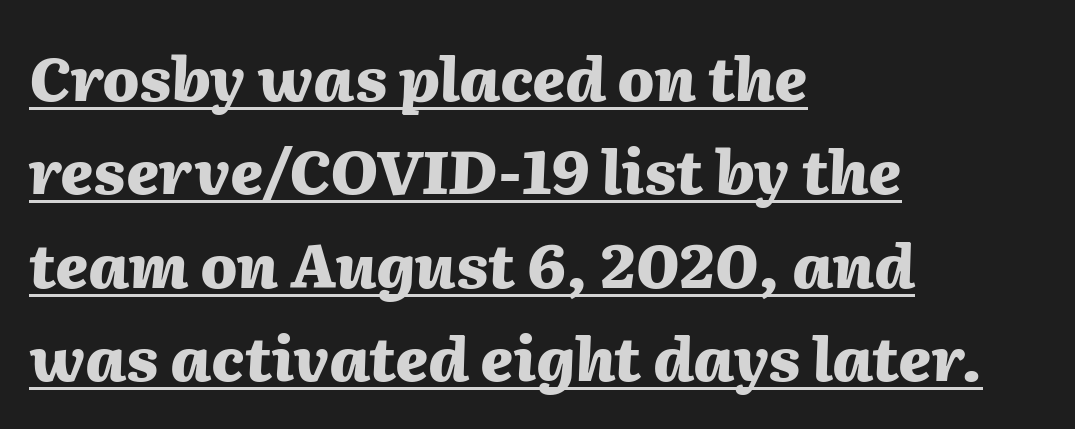
{"italic": "yes", "lean": "right", "slant_degrees": 2, "bold": "yes", "weight": "heavy", "width": "normal", "stroke_contrast": "medium", "x_height": "medium", "monospaced": "no", "underline": "yes", "align": "left", "line_spacing": "normal", "line_spacing_ratio": 1.53, "letter_spacing": "normal", "letter_spacing_em": 0.0, "glyph_px": 61}
